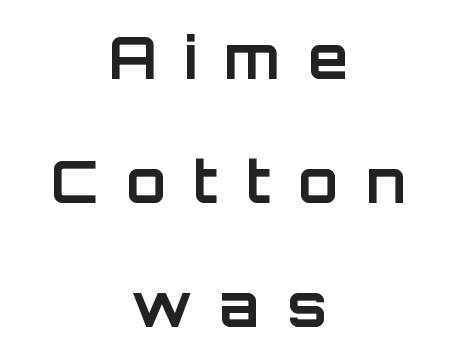
The image shows 58 px bold sans-serif type, upright; set centered, loose line spacing (2.14x), unusually wide letter spacing (+0.47 em), not underlined; low stroke contrast and a large x-height.
